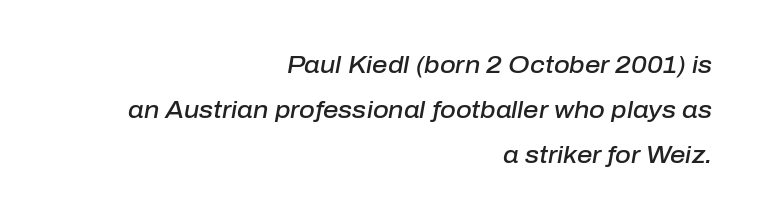
Tracking here is standard; glyphs follow each other at the usual distance. A student would call this right alignment; a typographer would say flush right, rag left. The strokes are fattened partway — semibold, not bold. The zone under the glyphs is completely vacant. Compared with ordinary roman type, these characters are visibly tilted.
